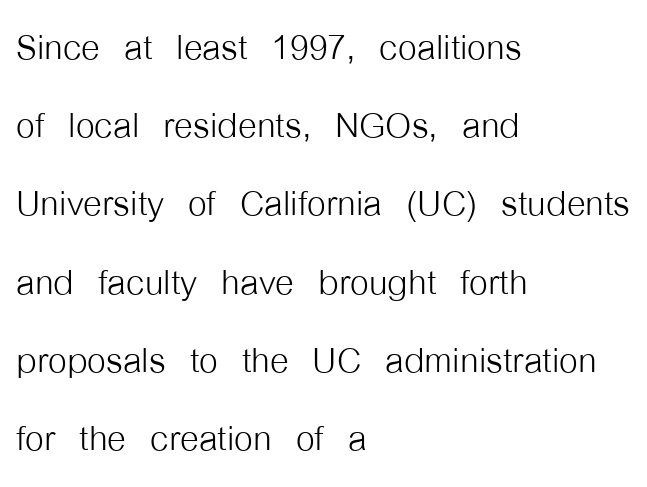
The image shows 48 px light, condensed sans-serif type, upright; set left-aligned, normal line spacing (1.63x), normal letter spacing, not underlined; low stroke contrast and a medium x-height.
